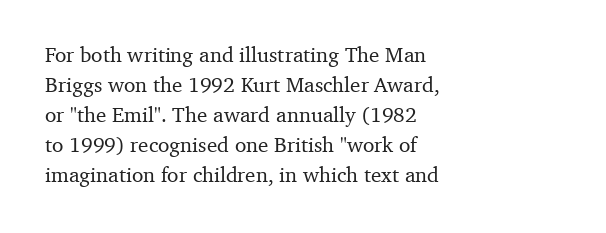
{"italic": "no", "underline": "no", "align": "left", "line_spacing": "normal", "line_spacing_ratio": 1.43, "letter_spacing": "normal", "letter_spacing_em": 0.0, "glyph_px": 21}
